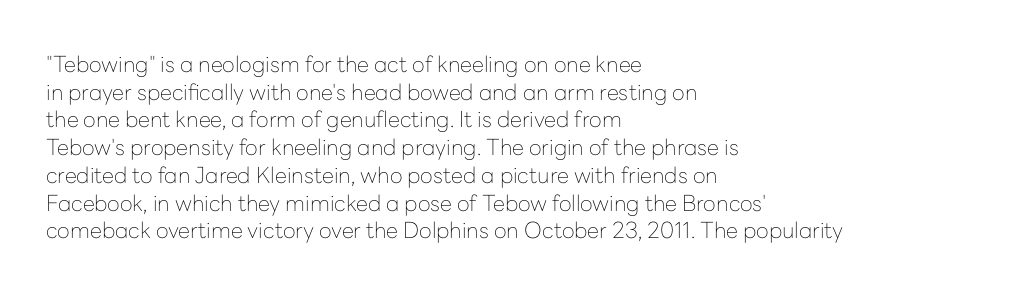
The typeface has the unassuming heft of standard copy or less. Vertical strokes here are truly vertical. A clean baseline with only descenders dipping below it. Default kerning and tracking; the words read as compact shapes.
